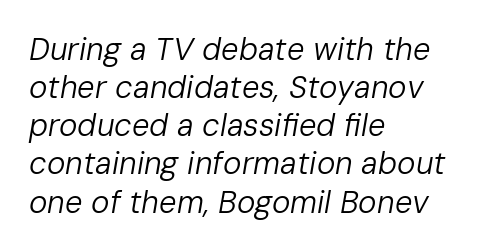
The image shows 31 px regular-weight type, italic (leaning right); set left-aligned, line spacing 1.23x, normal letter spacing, not underlined; low stroke contrast and a medium x-height.
